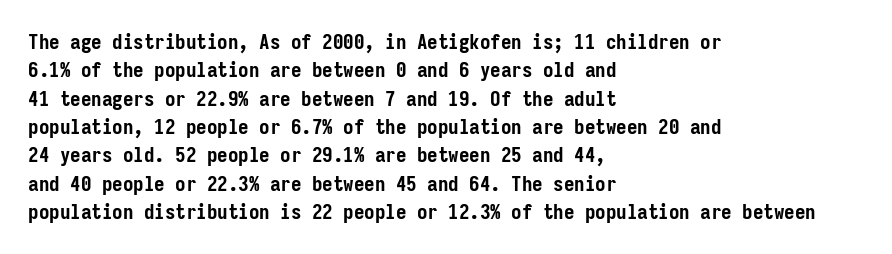
Q: Is the text bold? A: Yes.
Q: Is the text italic (slanted)? A: No, it is upright.
Q: Is the text underlined? A: No.
Q: How is the paragraph aligned? A: Left-aligned.
Q: Is the spacing between letters normal or unusually wide? A: Normal.
Q: Is the spacing between lines tight, normal or loose? A: Normal.
